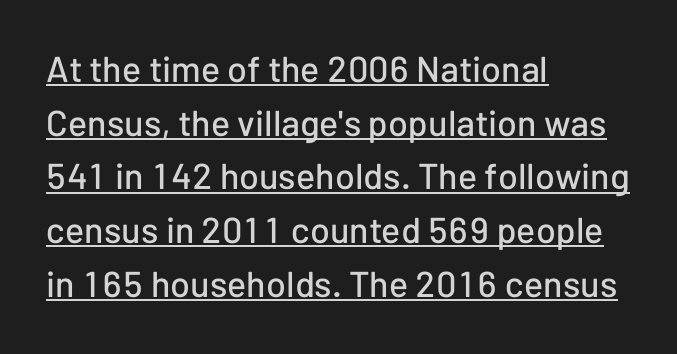
Between one letter and the next there's only the usual sliver of space. Evenly set lines give the paragraph a standard silhouette. These lines stack with their left ends in a neat column. The face used here is proportionally spaced, like ordinary book or web type. Italic: no, the glyphs are upright roman. Caption: lettering with a line underneath.
